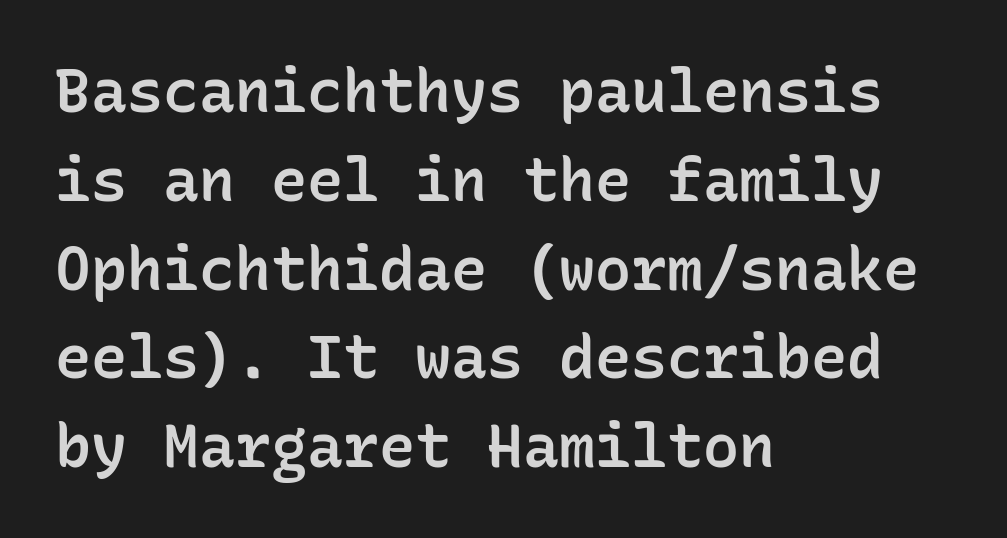
The image shows 60 px semibold sans-serif type, upright, monospaced; set left-aligned, normal line spacing (1.48x), normal letter spacing, not underlined; low stroke contrast and a medium x-height.
